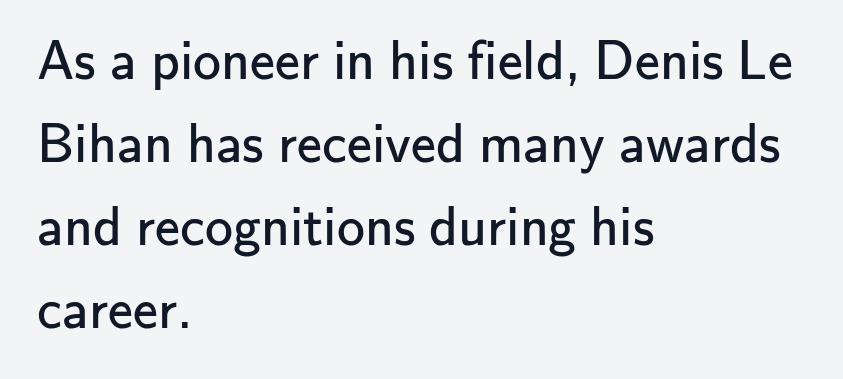
The image shows 56 px regular-weight sans-serif type, upright; set left-aligned, normal line spacing (1.48x), normal letter spacing, not underlined; low stroke contrast and a small x-height.
